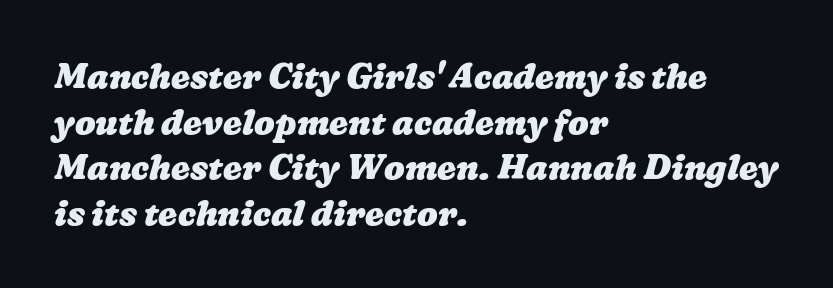
Q: Is the text bold? A: Yes.
Q: Is the text underlined? A: No.
Q: How is the paragraph aligned? A: Left-aligned.
Q: Is the spacing between letters normal or unusually wide? A: Normal.
Q: Is the spacing between lines tight, normal or loose? A: Normal.
Q: Width (condensed, normal, or wide)? A: Wide.
Q: Stroke contrast? A: Low.
Q: x-height? A: Medium.
Q: Monospaced? A: No.
